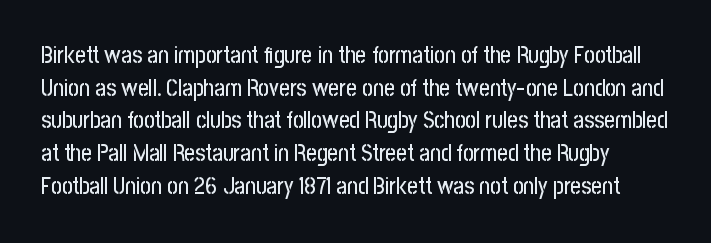
The image shows 23 px text type, upright; set normal line spacing (1.42x), normal letter spacing, not underlined.
